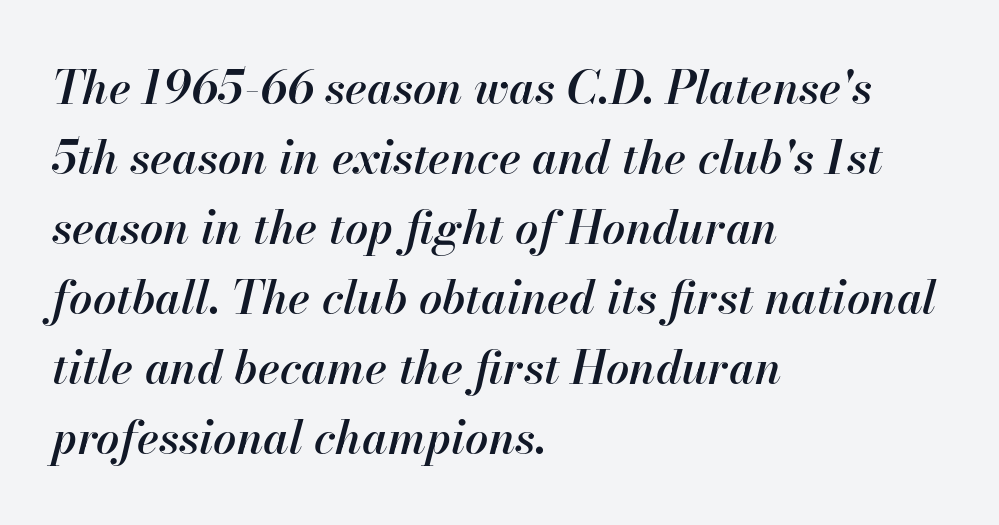
{"italic": "yes", "lean": "right", "slant_degrees": 13, "bold": "semi", "weight": "semibold", "width": "normal", "stroke_contrast": "high", "x_height": "small", "monospaced": "no", "underline": "no", "align": "left", "line_spacing": "normal", "line_spacing_ratio": 1.52, "letter_spacing": "normal", "letter_spacing_em": 0.0, "glyph_px": 46}
